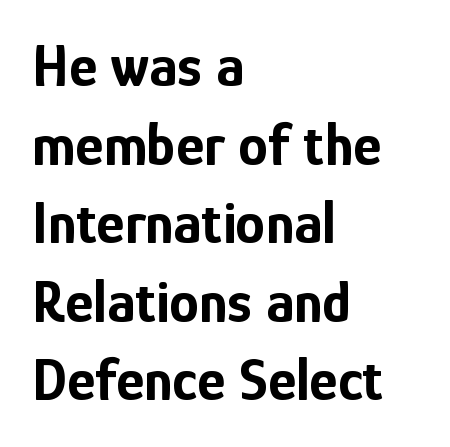
Reading down the column, the eye jumps a familiar distance to each next line. Typographic density is high because the face is bold. Any mark beneath the type? The region is blank. This is the regular roman posture of the typeface. Spacing verdict: proportional, widths tailored to each character.
